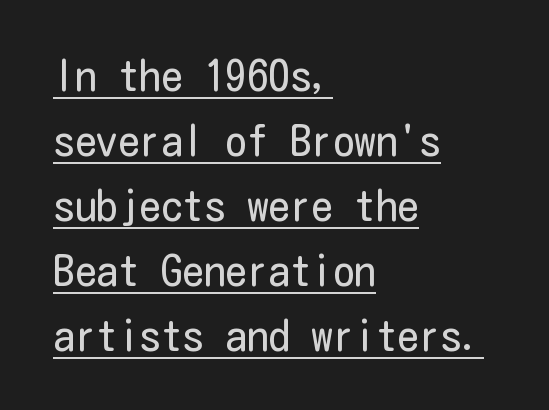
{"serif": "no", "italic": "no", "bold": "no", "weight": "regular", "width": "condensed", "stroke_contrast": "low", "x_height": "medium", "underline": "yes", "align": "left", "line_spacing": "normal", "line_spacing_ratio": 1.51, "letter_spacing": "normal", "letter_spacing_em": 0.0, "glyph_px": 43}
